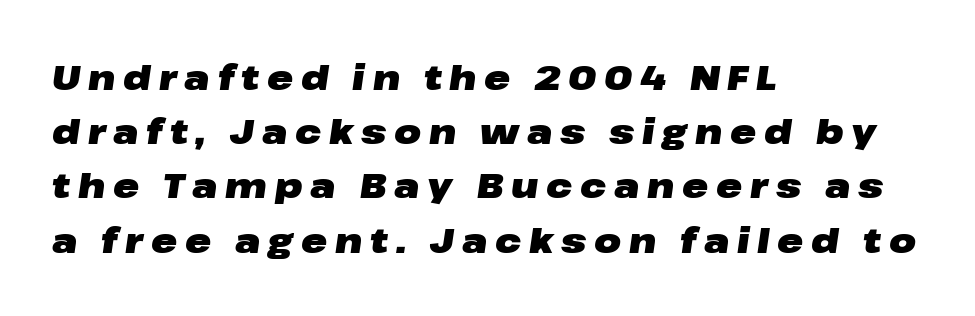
The image shows 35 px heavy, wide type, italic (leaning right); set left-aligned, normal line spacing (1.55x), unusually wide letter spacing (+0.22 em), not underlined; low stroke contrast and a medium x-height.
